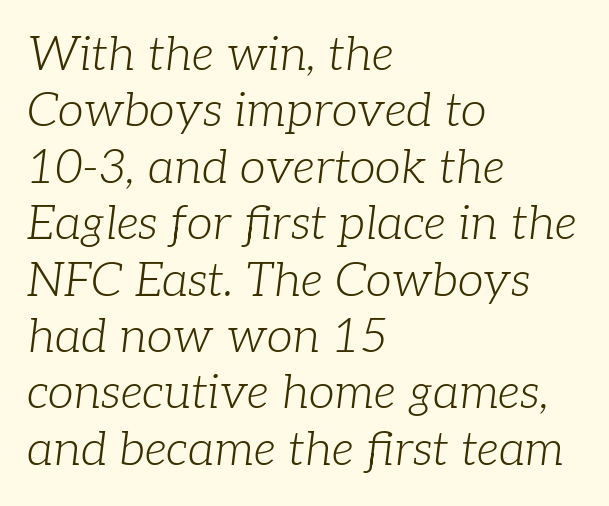
The image shows 47 px light serif type, italic (leaning right); set left-aligned, line spacing 1.2x, normal letter spacing, not underlined; low stroke contrast and a medium x-height.
